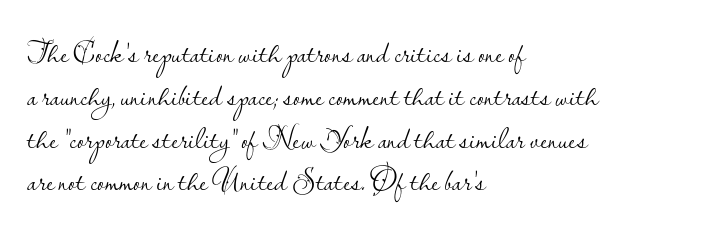
{"serif": "no", "bold": "no", "weight": "light", "width": "normal", "stroke_contrast": "low", "x_height": "small", "monospaced": "no", "underline": "no", "align": "left", "line_spacing": "normal", "line_spacing_ratio": 1.38, "letter_spacing": "normal", "letter_spacing_em": 0.0, "glyph_px": 31}
